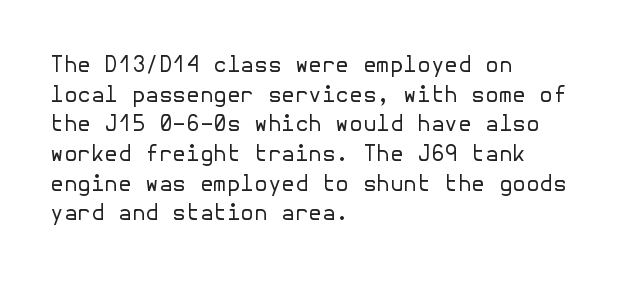
{"italic": "no", "bold": "no", "underline": "no", "align": "left", "line_spacing": "normal", "line_spacing_ratio": 1.35, "letter_spacing": "normal", "letter_spacing_em": 0.0, "glyph_px": 22}
